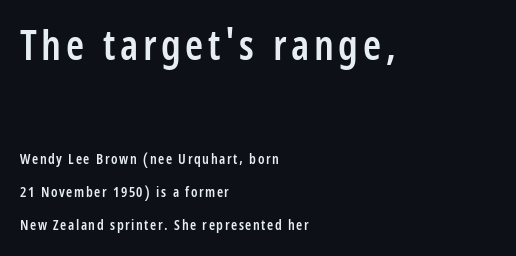
{"serif": "no", "italic": "no", "bold": "semi", "weight": "semibold", "width": "condensed", "stroke_contrast": "low", "x_height": "large", "monospaced": "no", "underline": "no", "align": "left", "line_spacing": "loose", "line_spacing_ratio": 2.36, "larger_block": "first", "size_ratio": 2.93, "glyph_px": 41}
